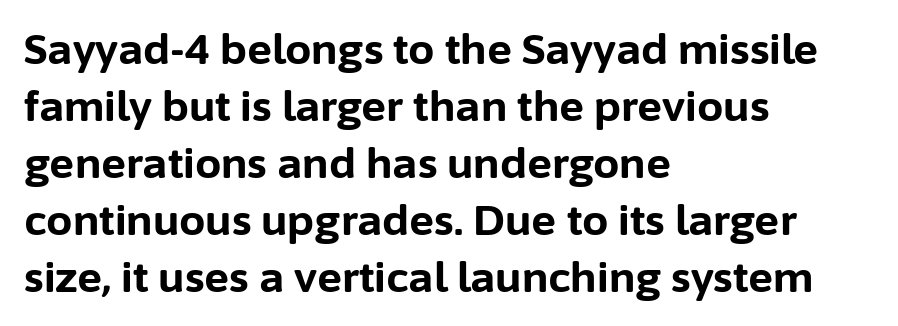
The image shows 42 px bold sans-serif type, upright; set left-aligned, normal line spacing (1.36x), normal letter spacing, not underlined; low stroke contrast and a medium x-height.
